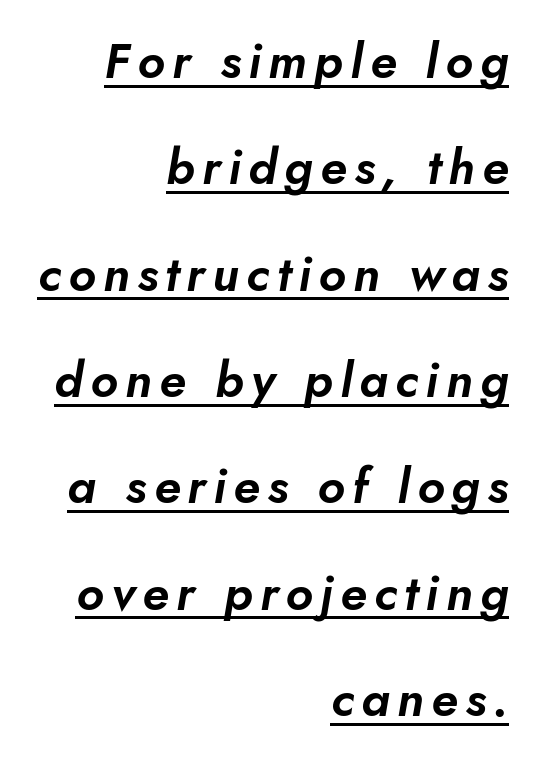
Q: Is the text italic (slanted)? A: Yes, it leans right by about 10 degrees.
Q: Is the text underlined? A: Yes.
Q: How is the paragraph aligned? A: Right-aligned.
Q: Is the spacing between lines tight, normal or loose? A: Loose.
Q: Width (condensed, normal, or wide)? A: Normal.
Q: Stroke contrast? A: Low.
Q: x-height? A: Small.
Q: Monospaced? A: No.
